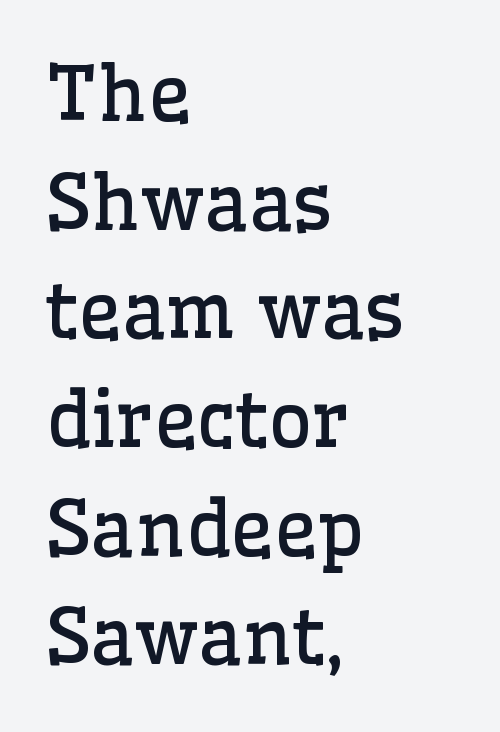
This rendering employs a face with finishing strokes, i.e., a serif. Spacing verdict: proportional, widths tailored to each character. The letterforms sit shoulder to shoulder at normal distance. You can tell it's not italic because the verticals are truly vertical. Interline gaps are of average width in this sample. Casual observation: everything's shoved over to the left.
